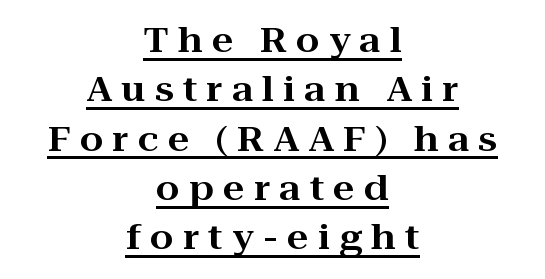
The image shows 34 px wide serif type, upright; set centered, normal line spacing (1.45x), unusually wide letter spacing (+0.27 em), underlined; high stroke contrast and a medium x-height.
